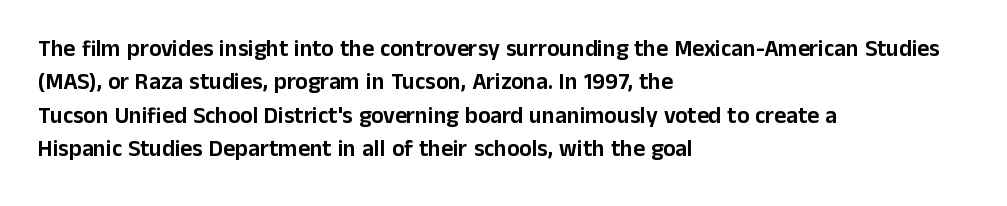
The rendering uses a moderate line-height, typical for paragraphs. These lines were composed using upright roman letters. The gaps between neighbouring characters are ordinary and unremarkable. Has an underline been added? It has not. Line starts are locked; line ends wander.
